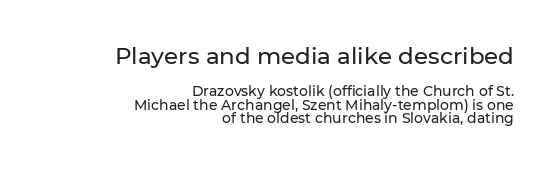
Q: Is the text italic (slanted)? A: No, it is upright.
Q: Is the text underlined? A: No.
Q: How is the paragraph aligned? A: Right-aligned.
Q: Is the spacing between letters normal or unusually wide? A: Normal.
Q: Is the spacing between lines tight, normal or loose? A: Tight.
Q: Which block of text is set in a larger size, the first (top) or the second (bottom)? A: The first (top) one.
